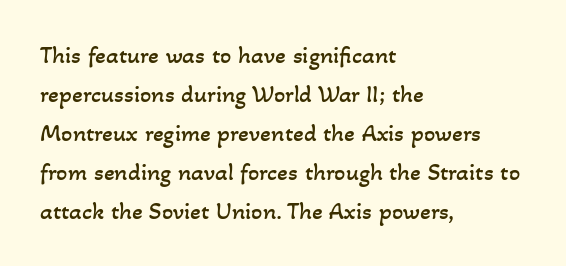
The glyphs are unaccompanied by any horizontal stroke below them. Leading: standard. Each line starts at the same left margin while the right side varies. Short note: letters normally spaced.
